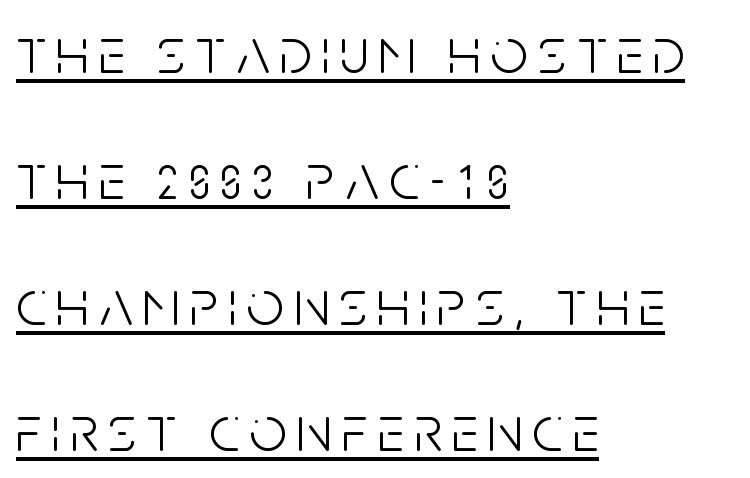
Each letter keeps its own natural width here, so spacing adapts to shape. Vertical strokes here are truly vertical. Loosely led — the rows are spread out. The passage shown is typeset with a sans-serif family. Reading down the block, your eye returns to a fixed left position each line. Is the type heavy? It reads as light-to-regular instead.
